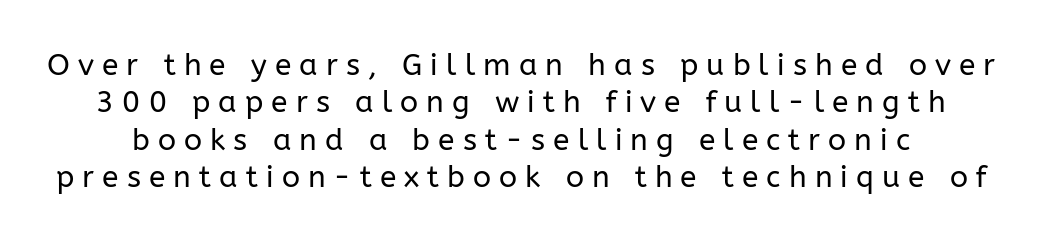
The image shows 30 px regular-weight sans-serif type, upright; set normal line spacing (1.25x), unusually wide letter spacing (+0.27 em), not underlined; low stroke contrast and a medium x-height.
